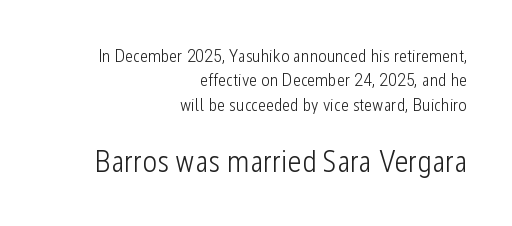
The image shows 31 px light, condensed sans-serif type, upright; set right-aligned, normal line spacing (1.36x), normal letter spacing, not underlined; the second (bottom) block is 1.72x larger; low stroke contrast and a medium x-height.
